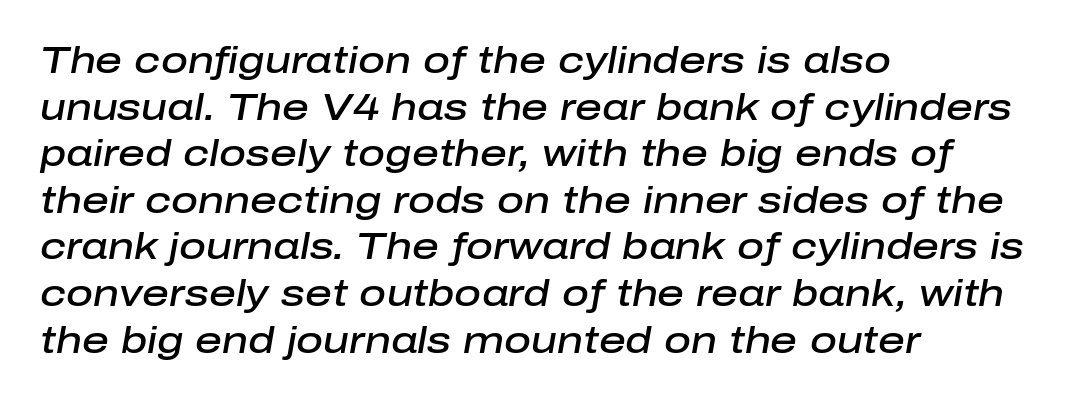
Q: Is the text bold? A: Semi-bold.
Q: Is the text italic (slanted)? A: Yes, it leans right by about 10 degrees.
Q: Is the text underlined? A: No.
Q: How is the paragraph aligned? A: Left-aligned.
Q: Is the spacing between letters normal or unusually wide? A: Normal.
Q: Is the spacing between lines tight, normal or loose? A: Normal.
Q: Width (condensed, normal, or wide)? A: Normal.
Q: Stroke contrast? A: Low.
Q: x-height? A: Medium.
Q: Monospaced? A: No.
